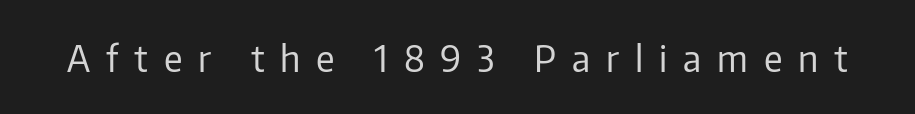
Q: Is the text bold? A: No.
Q: Is the text italic (slanted)? A: No, it is upright.
Q: Is the typeface a serif or a sans-serif typeface? A: Sans-serif.
Q: Is the text underlined? A: No.
Q: Is the spacing between letters normal or unusually wide? A: Unusually wide.
Q: Width (condensed, normal, or wide)? A: Normal.
Q: Stroke contrast? A: Low.
Q: x-height? A: Medium.
Q: Monospaced? A: No.
